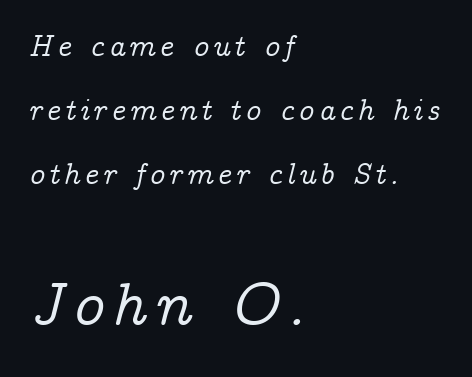
The image shows 61 px serif type, italic (leaning right); set left-aligned, loose line spacing (2.14x), not underlined; the second (bottom) block is 2.03x larger; low stroke contrast and a medium x-height.
